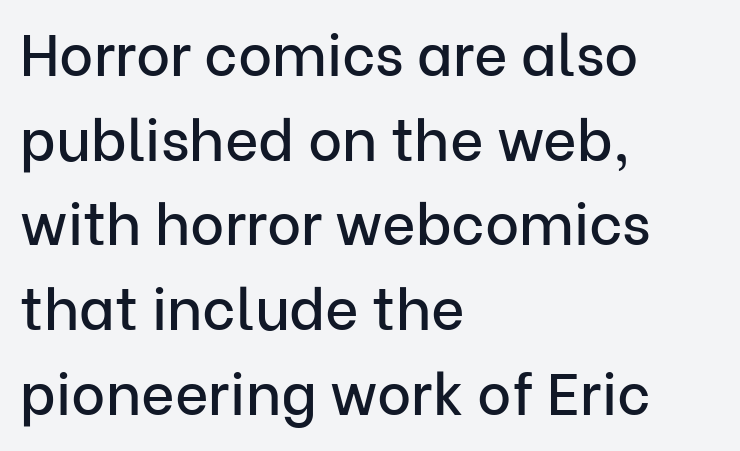
All the whitespace from short lines collects on the right. Is there much room between lines? A standard amount, neither cramped nor airy. The passage shown is typed in a proportional face where columns would drift. The space beneath each line is pristine and unruled.
